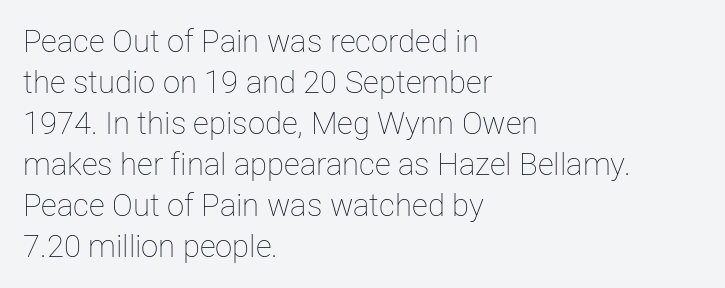
The rendering keeps characters at their native spacing. On a weight scale, this lands at 450 or below. Quick note: interline space is typical. This rendering features lettering with no underline.
